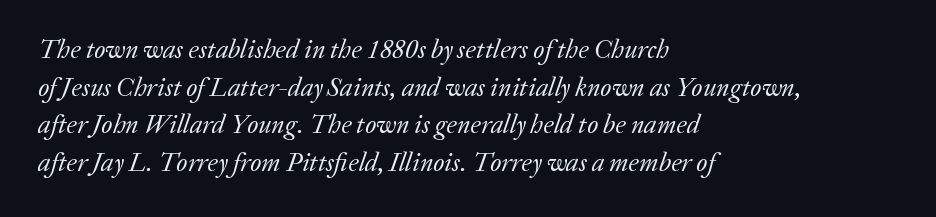
One-word summary of the alignment: left. What's the leading like? Ordinary, nothing unusual. Bold? No — there's no thickening of the strokes. Compared with ordinary roman type, these characters are visibly tilted. The string is rendered with underlining switched off.
